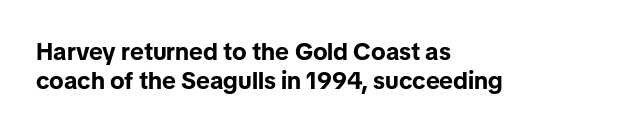
Q: Is the text bold? A: Yes.
Q: Is the text italic (slanted)? A: No, it is upright.
Q: Is the text underlined? A: No.
Q: How is the paragraph aligned? A: Left-aligned.
Q: Is the spacing between letters normal or unusually wide? A: Normal.
